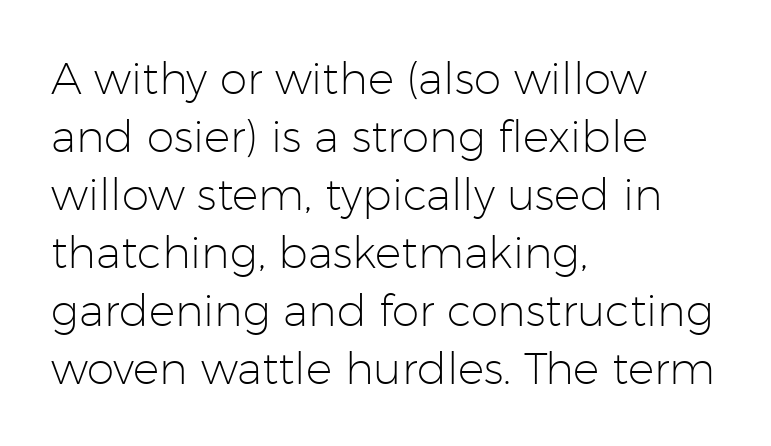
{"serif": "no", "italic": "no", "bold": "no", "weight": "light", "width": "normal", "stroke_contrast": "low", "x_height": "medium", "monospaced": "no", "underline": "no", "align": "left", "line_spacing": "normal", "line_spacing_ratio": 1.32, "letter_spacing": "normal", "letter_spacing_em": 0.0, "glyph_px": 44}
